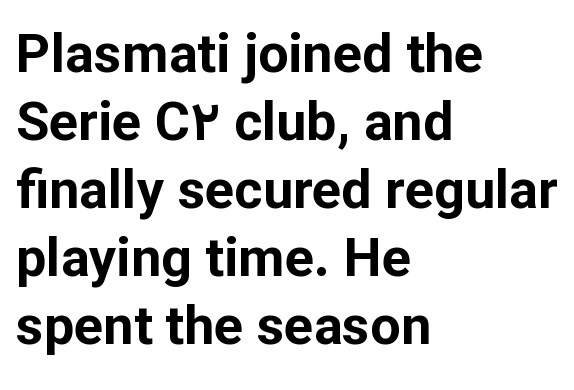
Q: Is the text bold? A: Yes.
Q: Is the text italic (slanted)? A: No, it is upright.
Q: Is the typeface a serif or a sans-serif typeface? A: Sans-serif.
Q: Is the text underlined? A: No.
Q: How is the paragraph aligned? A: Left-aligned.
Q: Is the spacing between letters normal or unusually wide? A: Normal.
Q: Is the spacing between lines tight, normal or loose? A: Normal.
Q: Width (condensed, normal, or wide)? A: Normal.
Q: Stroke contrast? A: Low.
Q: x-height? A: Medium.
Q: Monospaced? A: No.
